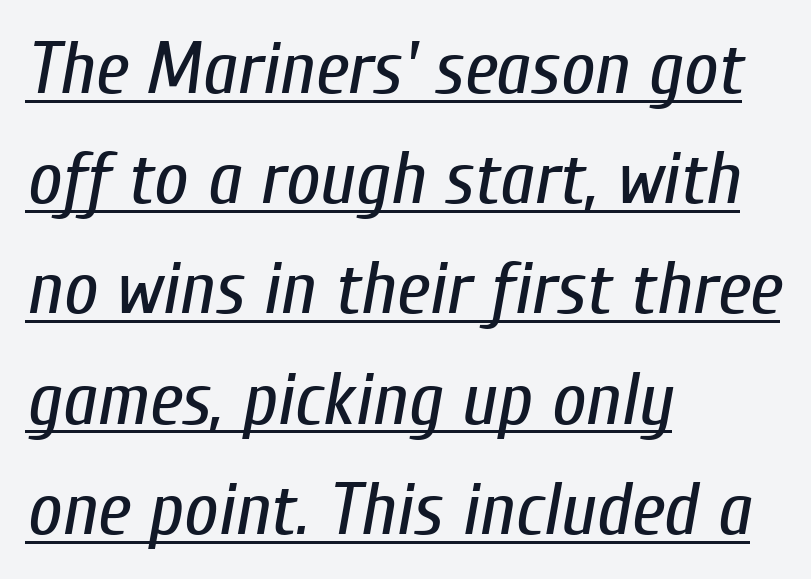
This rendering features underlined lettering. In terms of leading, this rendering sits right in the middle. Compared with ordinary roman type, these characters are visibly tilted. The lines are quadded left.
